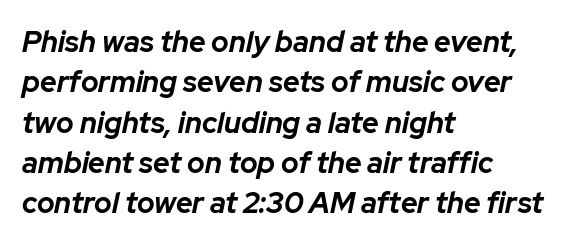
{"italic": "yes", "lean": "right", "slant_degrees": 12, "bold": "yes", "weight": "bold", "width": "normal", "stroke_contrast": "low", "x_height": "medium", "monospaced": "no", "underline": "no", "align": "left", "line_spacing": "normal", "line_spacing_ratio": 1.39, "letter_spacing": "normal", "letter_spacing_em": 0.0, "glyph_px": 29}
